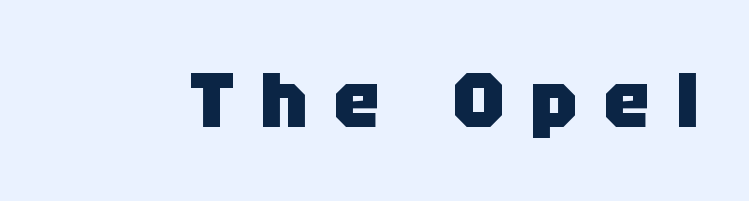
Q: Is the text bold? A: Yes.
Q: Is the text italic (slanted)? A: No, it is upright.
Q: Is the typeface a serif or a sans-serif typeface? A: Sans-serif.
Q: Is the text underlined? A: No.
Q: Is the spacing between letters normal or unusually wide? A: Unusually wide.
Q: Width (condensed, normal, or wide)? A: Normal.
Q: Stroke contrast? A: Low.
Q: x-height? A: Large.
Q: Monospaced? A: No.
